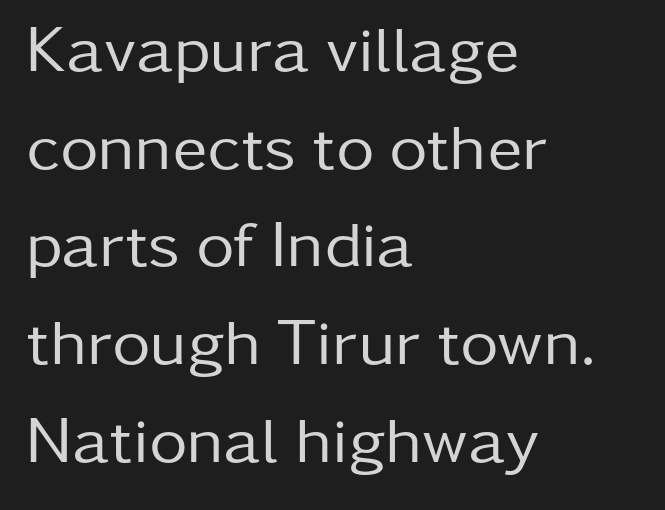
The image shows 66 px regular-weight sans-serif type, upright; set left-aligned, normal line spacing (1.48x), normal letter spacing, not underlined; low stroke contrast and a medium x-height.
